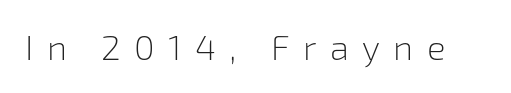
Words float on clear page, feet unadorned. The rendering uses natural spacing where letterforms have individual widths. Do the letters lean? They stand straight. Is the stroke heavy? The answer is a plain regular-or-lighter.
